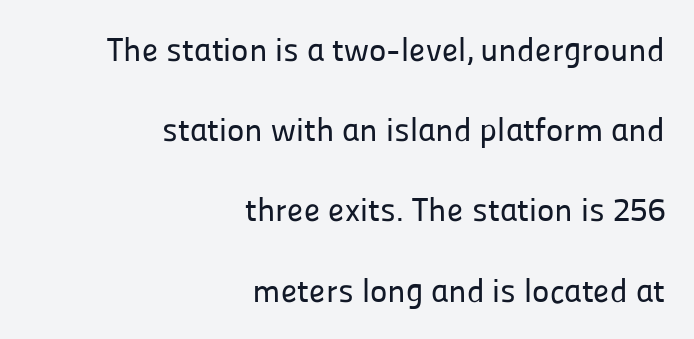
{"serif": "no", "italic": "no", "width": "normal", "stroke_contrast": "low", "x_height": "medium", "monospaced": "no", "underline": "no", "align": "right", "line_spacing": "loose", "line_spacing_ratio": 2.43, "letter_spacing": "normal", "letter_spacing_em": 0.0, "glyph_px": 33}
